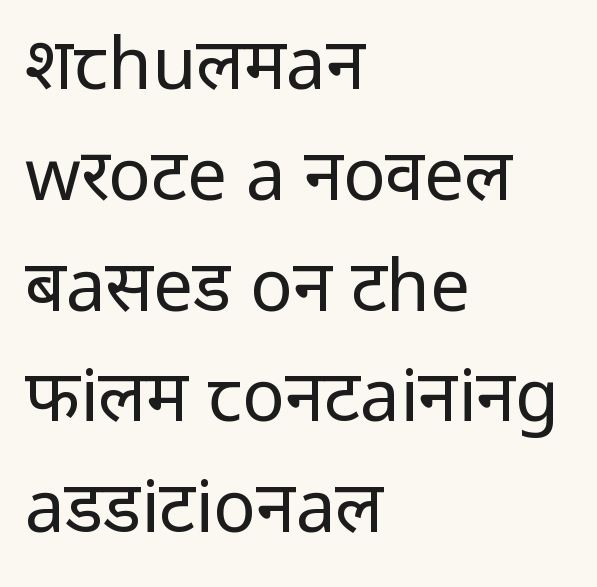
{"serif": "no", "italic": "no", "bold": "no", "weight": "regular", "width": "normal", "stroke_contrast": "low", "x_height": "medium", "monospaced": "no", "underline": "no", "align": "left", "line_spacing": "normal", "line_spacing_ratio": 1.56, "letter_spacing": "normal", "letter_spacing_em": 0.0, "glyph_px": 71}
